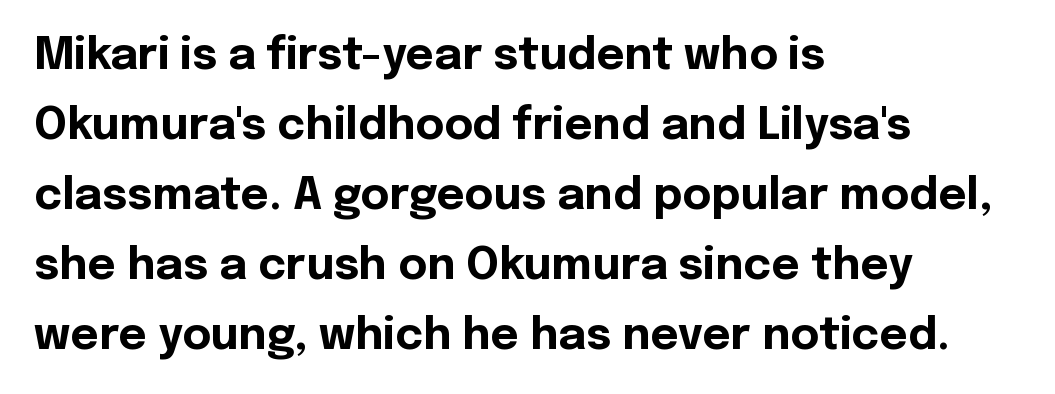
The image shows 44 px bold sans-serif type, upright; set left-aligned, normal line spacing (1.59x), normal letter spacing, not underlined; a medium x-height.
